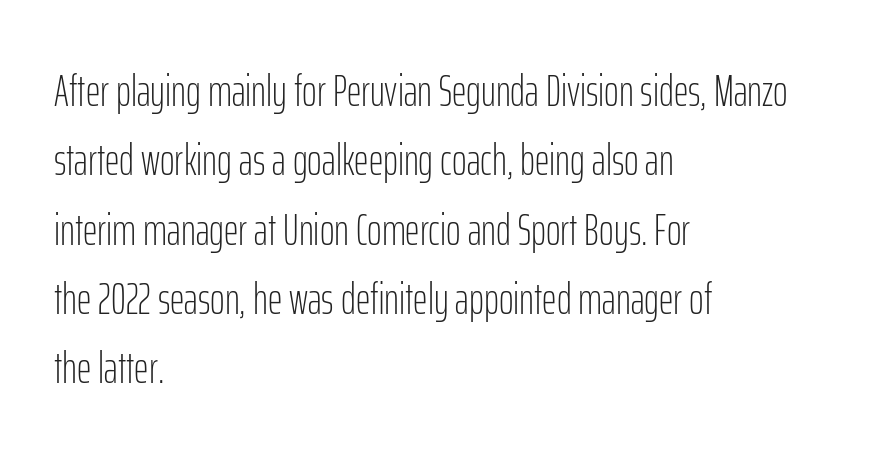
{"serif": "no", "italic": "no", "bold": "no", "weight": "light", "width": "condensed", "stroke_contrast": "low", "x_height": "medium", "monospaced": "no", "underline": "no", "align": "left", "line_spacing": "normal", "line_spacing_ratio": 1.54, "letter_spacing": "normal", "letter_spacing_em": 0.0, "glyph_px": 45}
